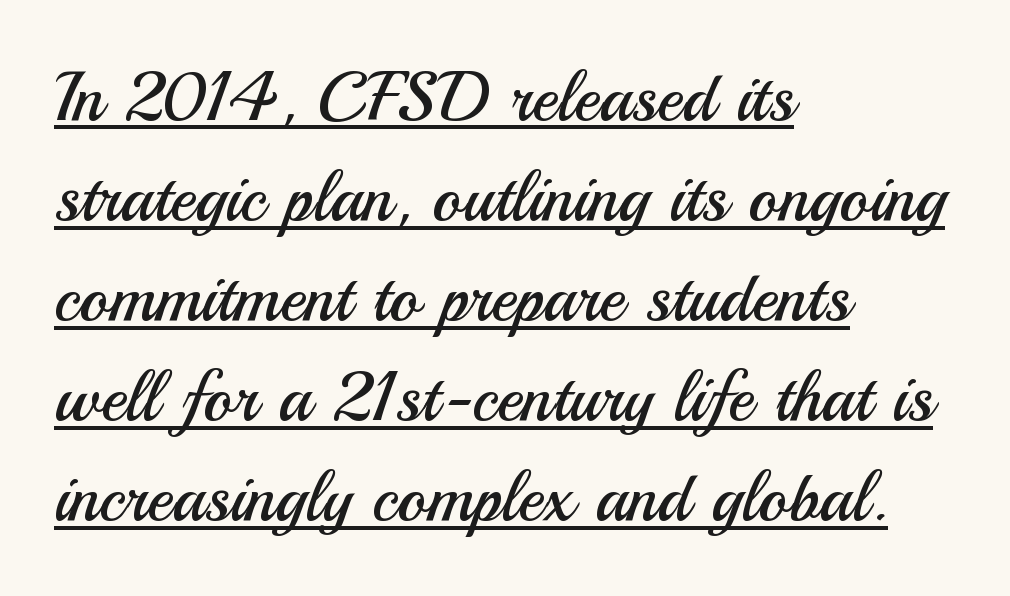
Caption: standard tracking, unaltered. The face used here is proportionally spaced, like ordinary book or web type. The font is comparable to plain body text, perhaps lighter. Has an underline been added? It has. Note: no serifs on the glyphs.
